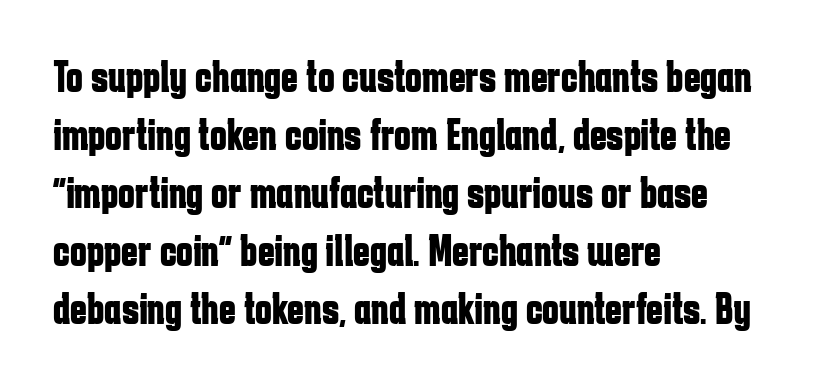
{"serif": "no", "italic": "no", "bold": "yes", "weight": "bold", "width": "condensed", "stroke_contrast": "low", "x_height": "medium", "monospaced": "no", "underline": "no", "align": "left", "line_spacing": "normal", "line_spacing_ratio": 1.29, "letter_spacing": "normal", "letter_spacing_em": 0.0, "glyph_px": 45}
